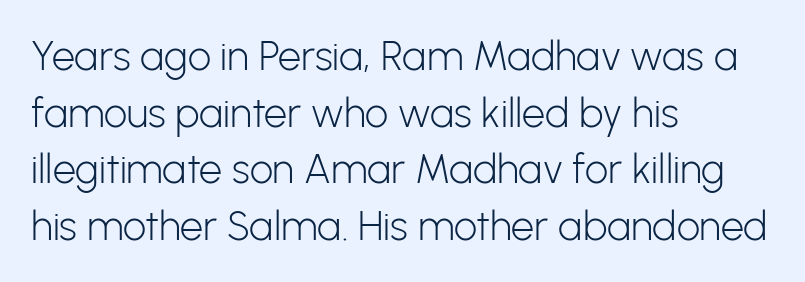
{"serif": "no", "italic": "no", "bold": "no", "weight": "light", "width": "normal", "stroke_contrast": "low", "x_height": "medium", "monospaced": "no", "underline": "no", "align": "left", "line_spacing": "normal", "line_spacing_ratio": 1.38, "letter_spacing": "normal", "letter_spacing_em": 0.0, "glyph_px": 41}
